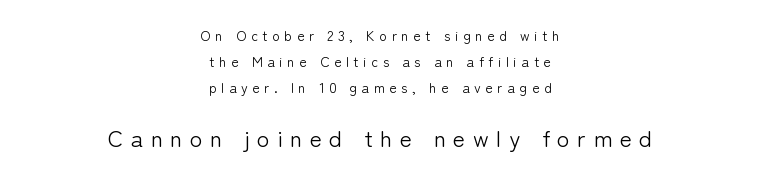
Which chunk is bigger? The second one — the bottom block dwarfs the top. One-word summary of the alignment: center. Between one letter and the next there's a generous, obvious gap. Unlike italic type, these characters show no tilt at all. A bare baseline throughout the passage.
